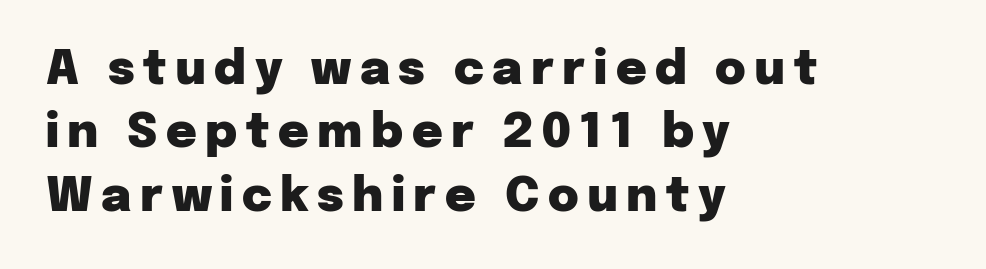
These lines sit exactly where default settings would place them. The space beneath each line is pristine and unruled. Plenty of ink on the page — the face is bold. Italic: no, the glyphs are upright roman.
